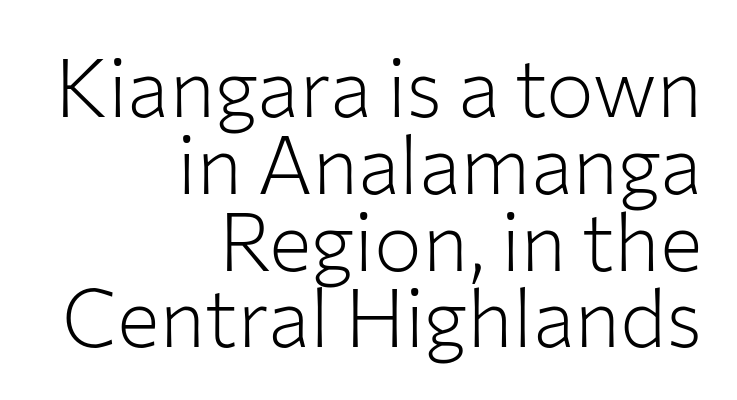
Short and long lines alike share a common ending point at right. Does the leading feel generous? Not at all — it's pinched. On a weight scale, this lands at 450 or below. Do the letters lean? They stand straight. The strip under each line holds only bare page.
